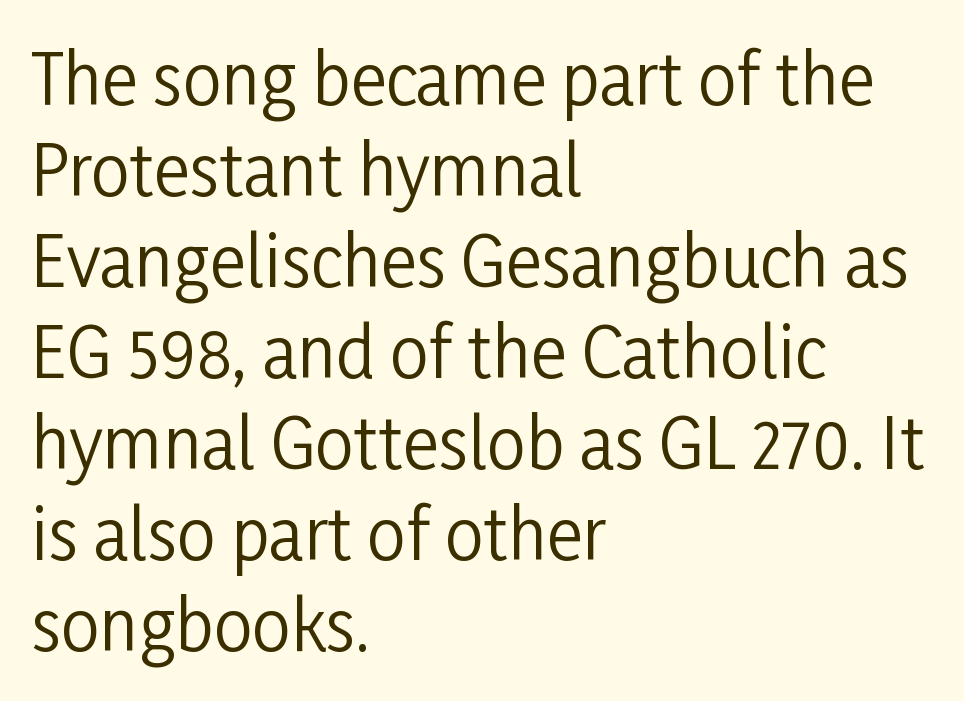
The image shows 69 px regular-weight, condensed sans-serif type, upright; set left-aligned, normal line spacing (1.32x), normal letter spacing, not underlined; low stroke contrast and a medium x-height.
